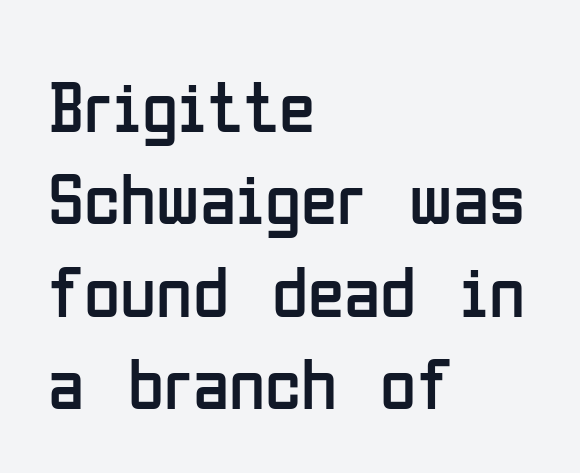
{"serif": "no", "italic": "no", "bold": "no", "weight": "regular", "width": "condensed", "stroke_contrast": "low", "x_height": "medium", "monospaced": "no", "underline": "no", "align": "left", "line_spacing": "normal", "line_spacing_ratio": 1.25, "letter_spacing": "normal", "letter_spacing_em": 0.0, "glyph_px": 74}
